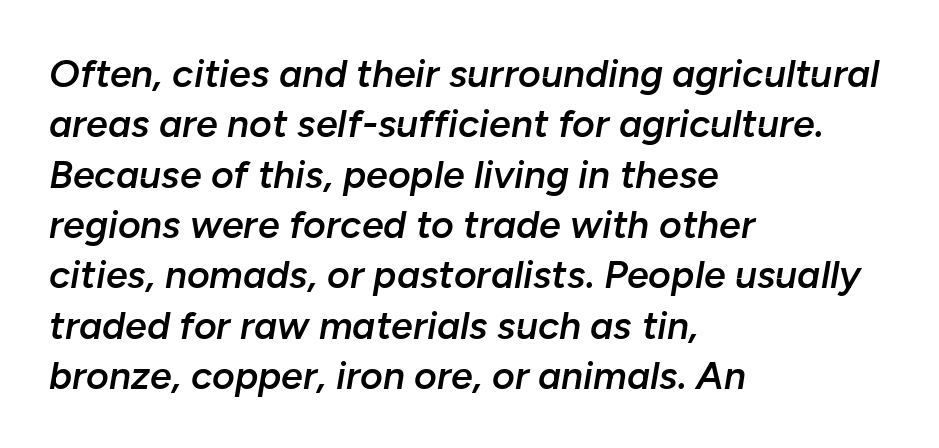
{"italic": "yes", "lean": "right", "slant_degrees": 10, "bold": "semi", "weight": "semibold", "width": "normal", "stroke_contrast": "low", "x_height": "medium", "monospaced": "no", "underline": "no", "align": "left", "line_spacing": "normal", "line_spacing_ratio": 1.29, "letter_spacing": "normal", "letter_spacing_em": 0.0, "glyph_px": 39}
